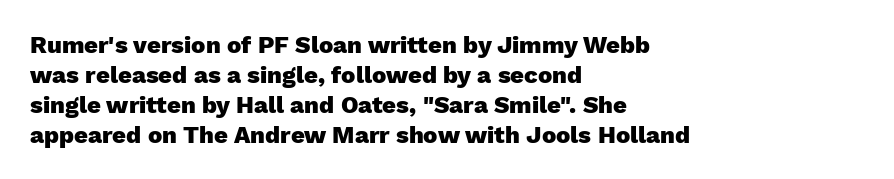
The image shows 24 px bold type, upright; set left-aligned, normal line spacing (1.25x), normal letter spacing, not underlined.
